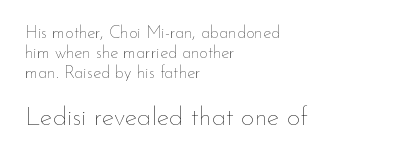
{"italic": "no", "bold": "no", "underline": "no", "align": "left", "line_spacing_ratio": 1.17, "letter_spacing": "normal", "letter_spacing_em": 0.0, "larger_block": "second", "size_ratio": 1.53, "glyph_px": 26}
